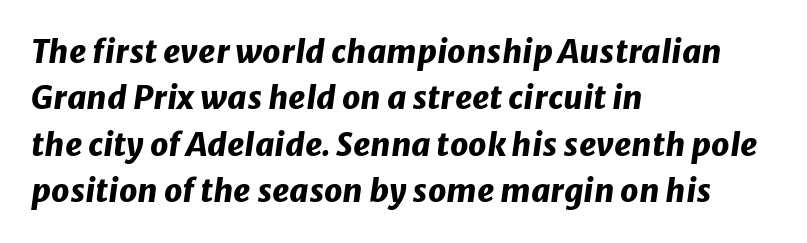
{"italic": "yes", "lean": "right", "slant_degrees": 8, "bold": "yes", "weight": "heavy", "width": "normal", "stroke_contrast": "low", "x_height": "medium", "monospaced": "no", "underline": "no", "align": "left", "line_spacing": "normal", "line_spacing_ratio": 1.45, "letter_spacing": "normal", "letter_spacing_em": 0.0, "glyph_px": 32}
